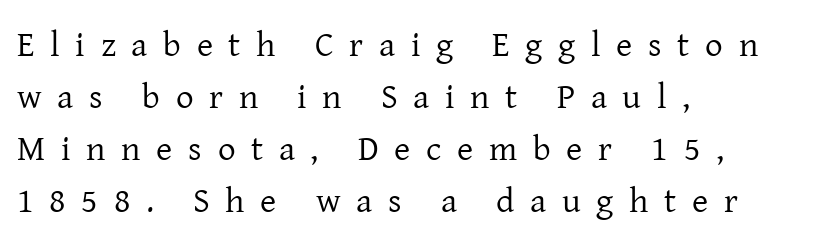
Q: Is the text bold? A: No.
Q: Is the text italic (slanted)? A: No, it is upright.
Q: Is the typeface a serif or a sans-serif typeface? A: Serif.
Q: Is the text underlined? A: No.
Q: How is the paragraph aligned? A: Left-aligned.
Q: Is the spacing between letters normal or unusually wide? A: Unusually wide.
Q: Is the spacing between lines tight, normal or loose? A: Normal.
Q: Width (condensed, normal, or wide)? A: Normal.
Q: Stroke contrast? A: Low.
Q: x-height? A: Medium.
Q: Monospaced? A: No.
